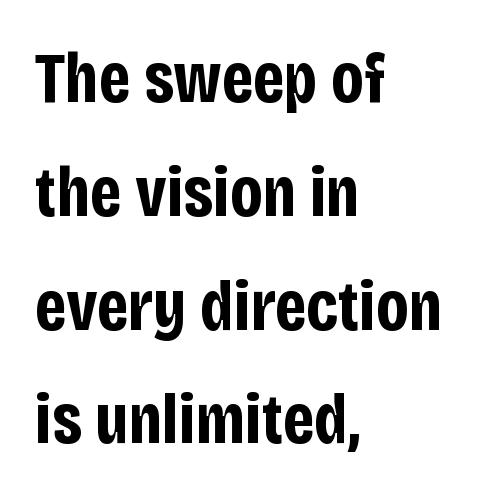
Compared with typical paragraphs, the rows here are spaced about the same. The words here are not underlined. The face used here is proportionally spaced, like ordinary book or web type. The font is running at its bold setting. Nope, no serifs anywhere on these letters. A classic flush-left, rag-right setting is used for this passage.
